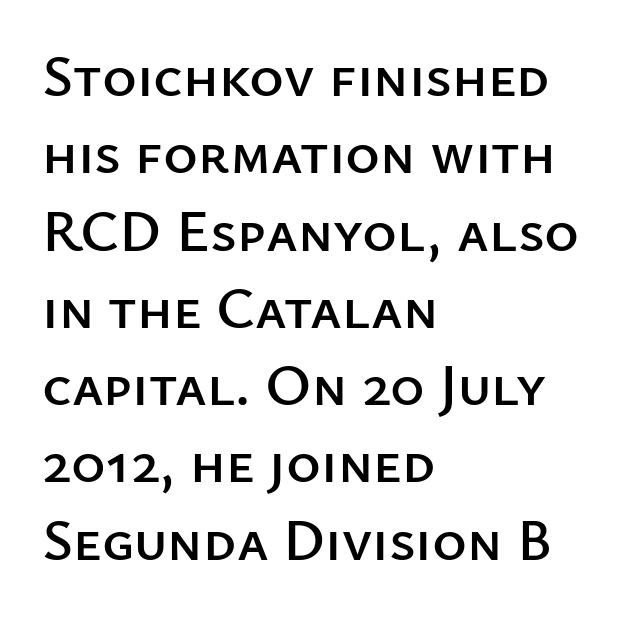
Q: Is the text italic (slanted)? A: No, it is upright.
Q: Is the typeface a serif or a sans-serif typeface? A: Sans-serif.
Q: Is the text underlined? A: No.
Q: How is the paragraph aligned? A: Left-aligned.
Q: Is the spacing between letters normal or unusually wide? A: Normal.
Q: Is the spacing between lines tight, normal or loose? A: Normal.
Q: Width (condensed, normal, or wide)? A: Normal.
Q: Stroke contrast? A: Low.
Q: x-height? A: Medium.
Q: Monospaced? A: No.
